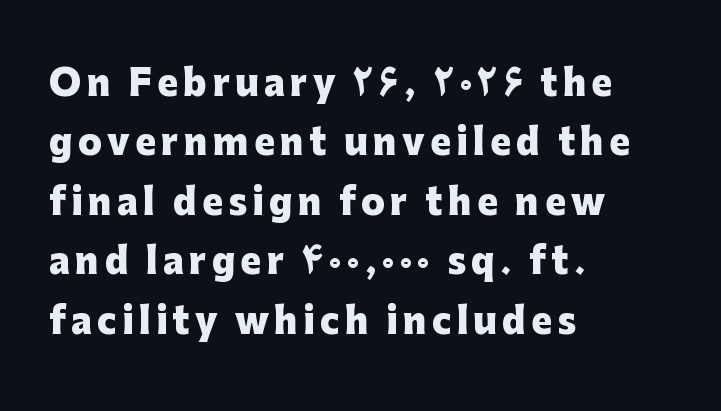
The image shows 35 px heavy sans-serif type, upright; set left-aligned, normal line spacing (1.7x), not underlined; low stroke contrast and a medium x-height.
